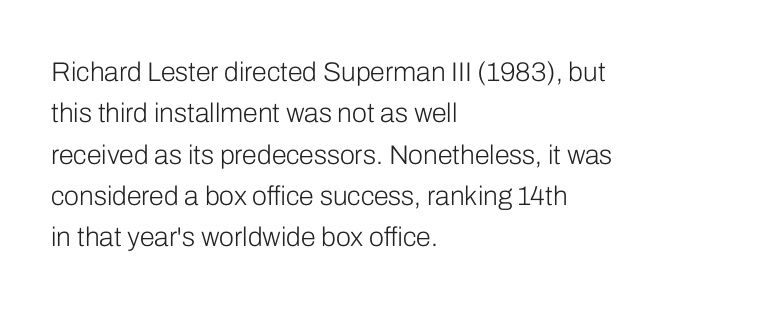
The image shows 27 px text type, upright; set left-aligned, normal line spacing (1.53x), normal letter spacing, not underlined.
